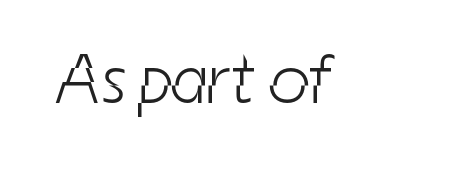
Q: Is the text bold? A: No.
Q: Is the typeface a serif or a sans-serif typeface? A: Sans-serif.
Q: Is the text underlined? A: No.
Q: Is the spacing between letters normal or unusually wide? A: Normal.
Q: Width (condensed, normal, or wide)? A: Condensed.
Q: Stroke contrast? A: Low.
Q: x-height? A: Medium.
Q: Monospaced? A: No.
